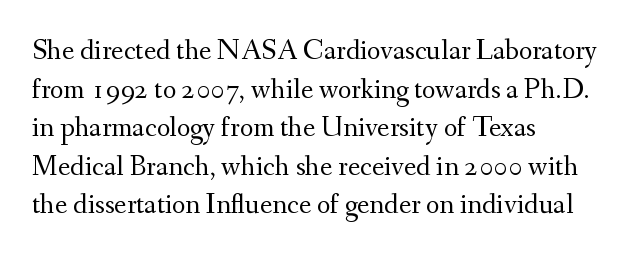
Each letter keeps its own natural width here, so spacing adapts to shape. Caption: multi-line text, flush left, ragged right. The block of text has a typical density, with ordinary space between rows. A typesetter would label this face a serif. A typesetter would mark this as roman, not italic.
